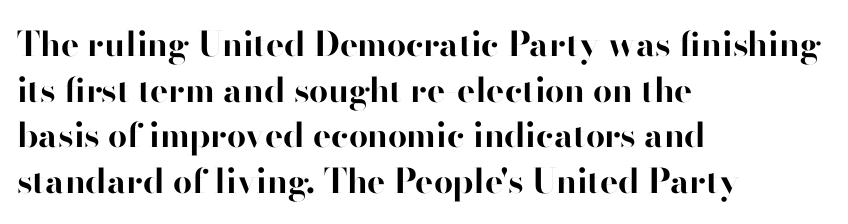
Q: Is the text bold? A: Yes.
Q: Is the text italic (slanted)? A: No, it is upright.
Q: Is the typeface a serif or a sans-serif typeface? A: Sans-serif.
Q: Is the text underlined? A: No.
Q: How is the paragraph aligned? A: Left-aligned.
Q: Is the spacing between letters normal or unusually wide? A: Normal.
Q: Is the spacing between lines tight, normal or loose? A: Normal.
Q: Width (condensed, normal, or wide)? A: Normal.
Q: Stroke contrast? A: High.
Q: x-height? A: Small.
Q: Monospaced? A: No.
